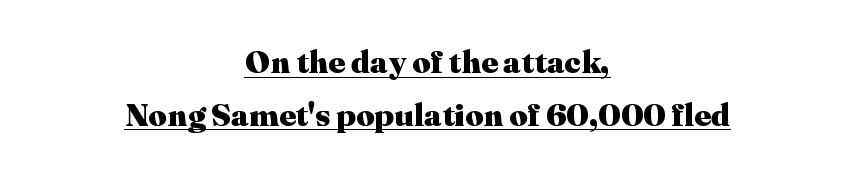
The image shows 32 px heavy serif type, upright; set centered, normal line spacing (1.65x), normal letter spacing, underlined; medium stroke contrast and a medium x-height.
